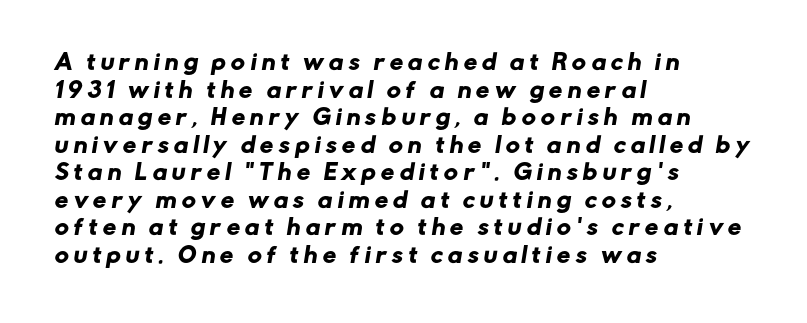
Q: Is the text underlined? A: No.
Q: How is the paragraph aligned? A: Left-aligned.
Q: Is the spacing between letters normal or unusually wide? A: Unusually wide.
Q: Is the spacing between lines tight, normal or loose? A: Normal.
